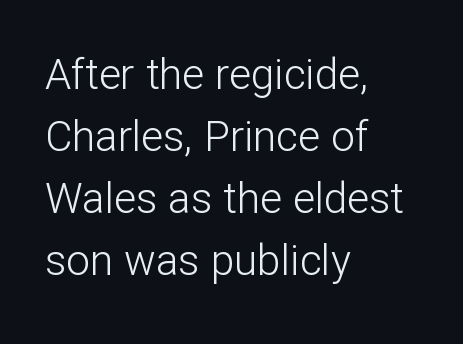
Is this a sans? Yes — the strokes have no serifs. Rendered with straight, roman letterforms. The face looks like a standard text weight, possibly lighter. Short and long lines alike share a common starting point at left. What's the leading like? Ordinary, nothing unusual. The passage shown is typed in a proportional face where columns would drift.
